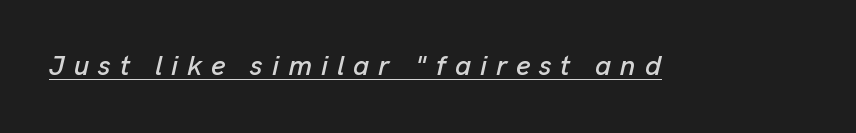
{"italic": "yes", "lean": "right", "slant_degrees": 13, "width": "normal", "stroke_contrast": "low", "x_height": "medium", "monospaced": "no", "underline": "yes", "letter_spacing": "wide", "letter_spacing_em": 0.32, "glyph_px": 28}
